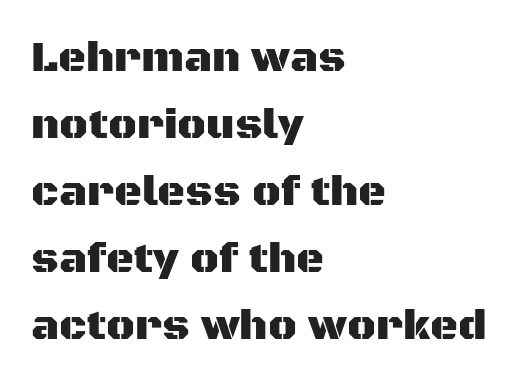
Does the copy run flush right? No — it runs flush left. Caption: standard tracking, unaltered. Students, observe: this is what conventionally led text looks like. You could not count columns in this text — the font is proportionally spaced.
